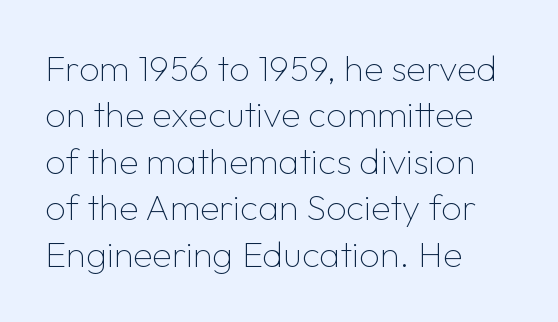
{"serif": "no", "italic": "no", "bold": "no", "weight": "thin", "width": "normal", "stroke_contrast": "low", "x_height": "medium", "monospaced": "no", "underline": "no", "align": "left", "line_spacing": "normal", "line_spacing_ratio": 1.29, "letter_spacing": "normal", "letter_spacing_em": 0.0, "glyph_px": 36}
